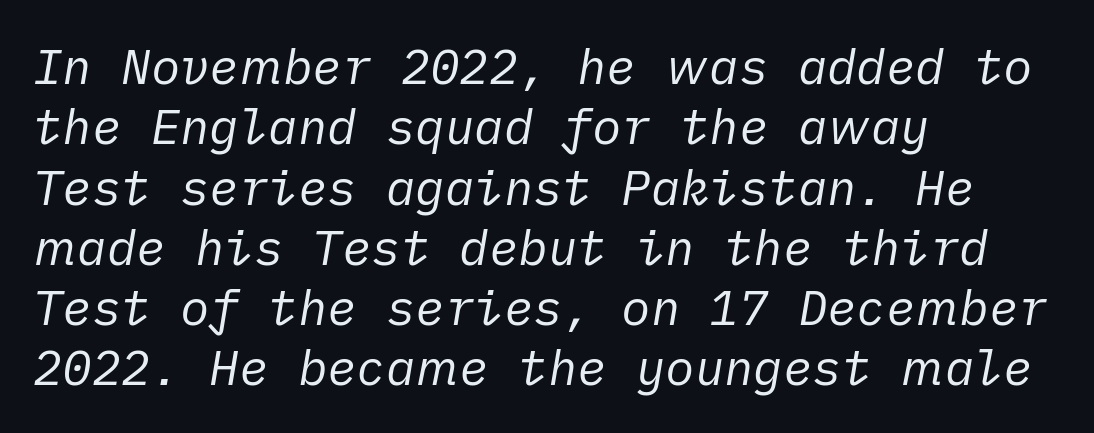
Is the type slanted? Yes — the strokes lean at a clear angle. Spacing between characters is what you'd get straight out of the box. Stems and bowls with no extra thickness — not bold. The strip under each line holds only bare page. Where is the straight margin? On the left.
